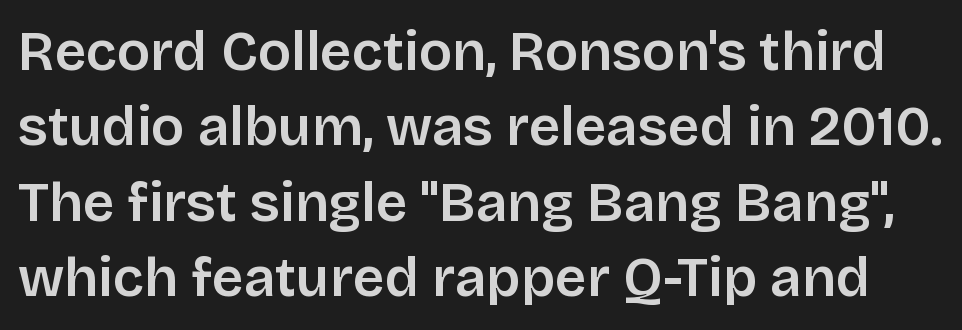
Q: Is the text bold? A: Semi-bold.
Q: Is the text italic (slanted)? A: No, it is upright.
Q: Is the typeface a serif or a sans-serif typeface? A: Sans-serif.
Q: Is the text underlined? A: No.
Q: Is the spacing between letters normal or unusually wide? A: Normal.
Q: Is the spacing between lines tight, normal or loose? A: Normal.
Q: Width (condensed, normal, or wide)? A: Normal.
Q: Stroke contrast? A: Low.
Q: x-height? A: Large.
Q: Monospaced? A: No.
